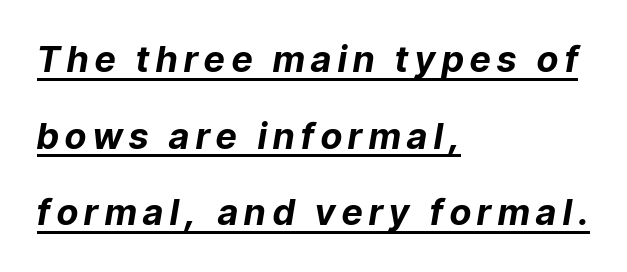
Varying glyph widths throughout — classic text-font behaviour. Emphasis-style slanted type is in use. How would I describe the line gaps? Wide and relaxed. A classic flush-left, rag-right setting is used for this passage. The font is running at its bold setting.
